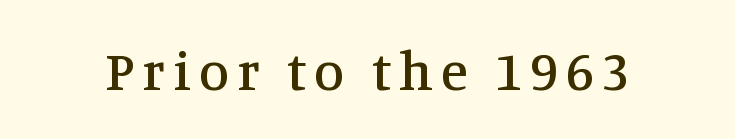
Do the characters align in a grid? No, the font is proportional. Decoration check: the copy has no underline. The typography opts for an upright posture over an oblique one. Check where the strokes stop: tiny serifs finish them off.
